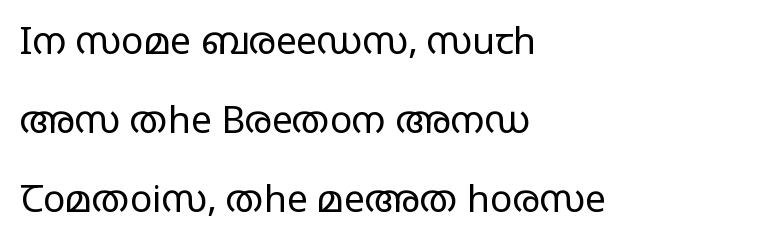
The image shows 37 px regular-weight, wide sans-serif type, upright; set left-aligned, loose line spacing (2.13x), normal letter spacing, not underlined; low stroke contrast and a large x-height.
